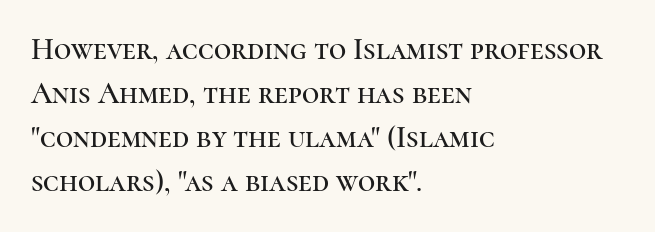
{"serif": "yes", "italic": "no", "width": "normal", "stroke_contrast": "high", "x_height": "medium", "monospaced": "no", "underline": "no", "align": "left", "line_spacing": "normal", "line_spacing_ratio": 1.47, "letter_spacing": "normal", "letter_spacing_em": 0.0, "glyph_px": 30}
